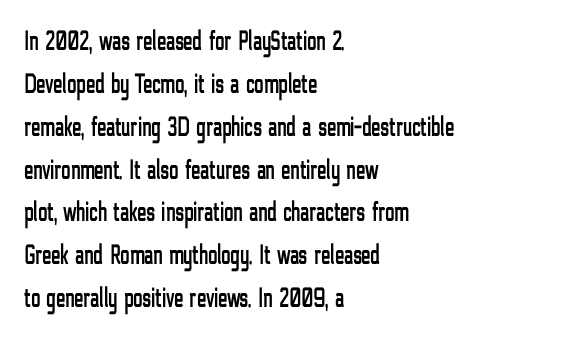
{"serif": "no", "italic": "no", "width": "condensed", "stroke_contrast": "low", "x_height": "medium", "monospaced": "no", "underline": "no", "align": "left", "line_spacing": "normal", "line_spacing_ratio": 1.53, "letter_spacing": "normal", "letter_spacing_em": 0.0, "glyph_px": 28}
